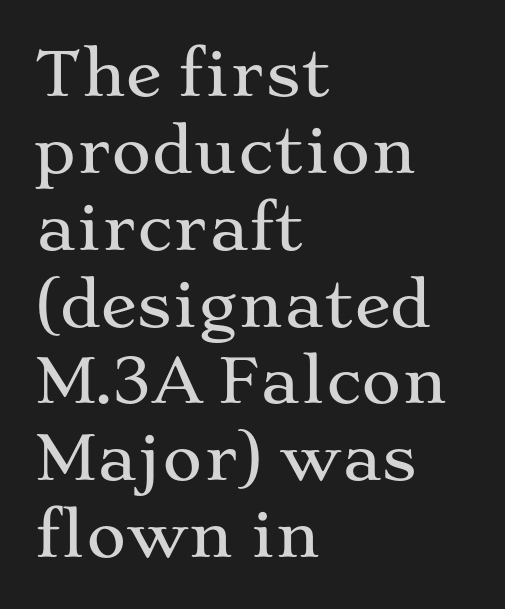
The image shows 61 px wide serif type, upright; set left-aligned, normal line spacing (1.26x), normal letter spacing, not underlined; medium stroke contrast and a medium x-height.
